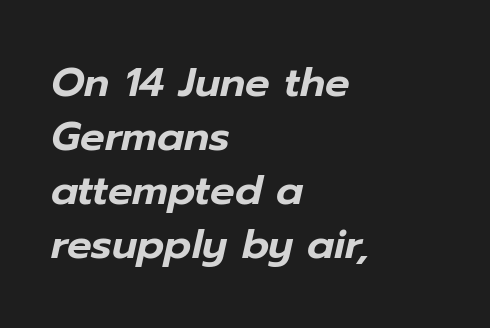
Spacing verdict: proportional, widths tailored to each character. What stands out about the letter spacing? Nothing — it is the standard amount. This block has exactly the height ordinary leading produces. The string is rendered with underlining switched off. The rendering anchors every line to the left-hand side.
